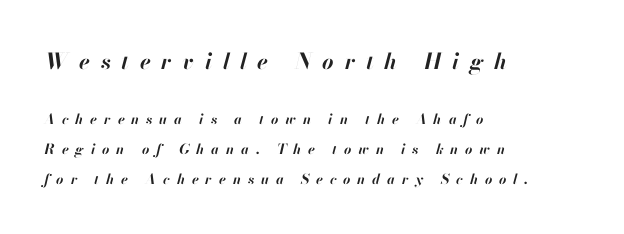
Q: Is the text bold? A: Yes.
Q: Is the text italic (slanted)? A: Yes, it leans right by about 13 degrees.
Q: Is the text underlined? A: No.
Q: How is the paragraph aligned? A: Left-aligned.
Q: Is the spacing between letters normal or unusually wide? A: Unusually wide.
Q: Is the spacing between lines tight, normal or loose? A: Loose.
Q: Which block of text is set in a larger size, the first (top) or the second (bottom)? A: The first (top) one.
